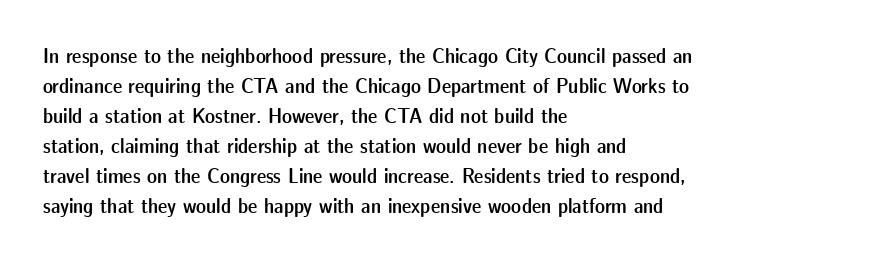
What weight is shown? A semibold, between regular and bold. Nobody touched the tracking dial on this one. This sample keeps an unexceptional amount of space between lines. The typography opts for an upright posture over an oblique one. These lines stack with their left ends in a neat column. The specimen omits any rule beneath the text block's lines.
